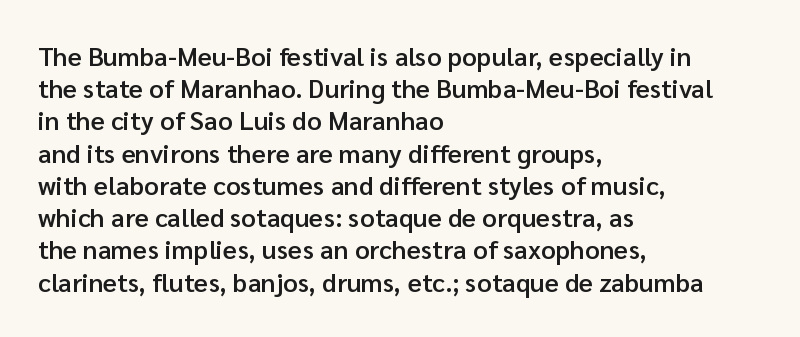
Q: Is the text bold? A: Semi-bold.
Q: Is the text italic (slanted)? A: No, it is upright.
Q: Is the text underlined? A: No.
Q: How is the paragraph aligned? A: Left-aligned.
Q: Is the spacing between letters normal or unusually wide? A: Normal.
